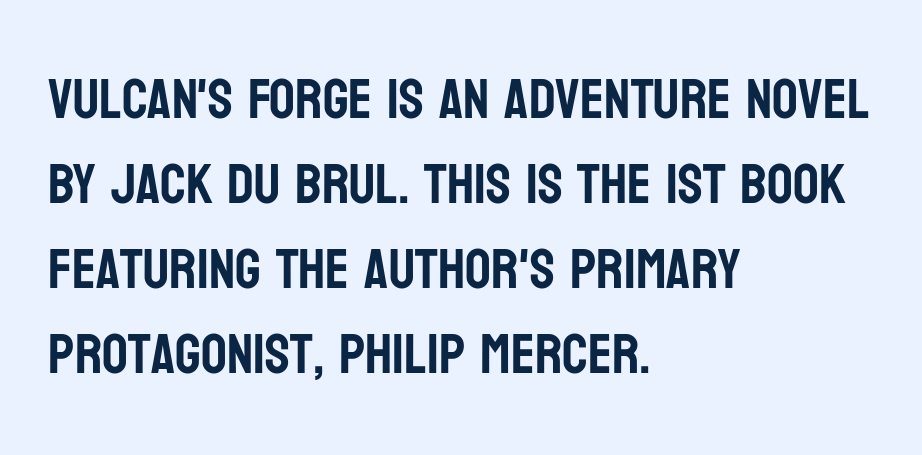
Stroke terminals: plain, sans-serif. These lines are rendered in a variable-pitch font. Upright lettering throughout. Is the block centered? No — it sits flush against the left margin. Leading matches the norm, producing a regular column.
